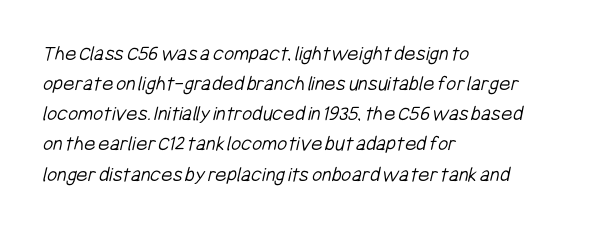
The characters are drawn with everyday or finer stroke widths. A typesetter would call this leading conventional body-copy spacing. Tracking value appears to be zero — textbook default spacing. The paragraph has a hard left edge and a soft right edge.
